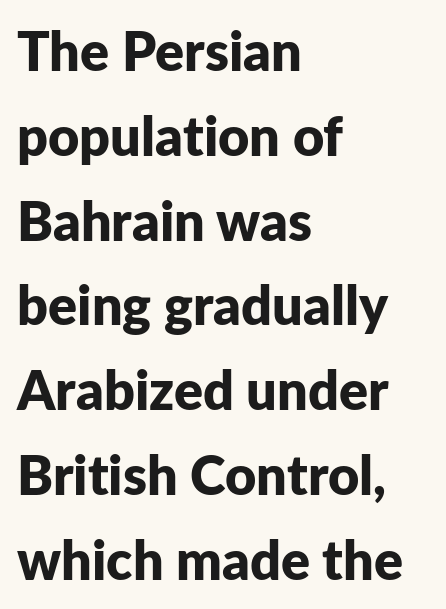
{"serif": "no", "italic": "no", "bold": "yes", "weight": "bold", "width": "normal", "stroke_contrast": "low", "x_height": "medium", "monospaced": "no", "underline": "no", "align": "left", "line_spacing": "normal", "line_spacing_ratio": 1.57, "letter_spacing": "normal", "letter_spacing_em": 0.0, "glyph_px": 54}
